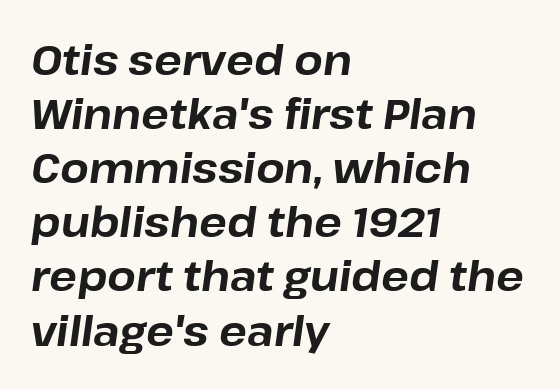
The image shows 41 px bold type, italic (leaning right); set left-aligned, normal line spacing (1.32x), normal letter spacing, not underlined; low stroke contrast and a medium x-height.
